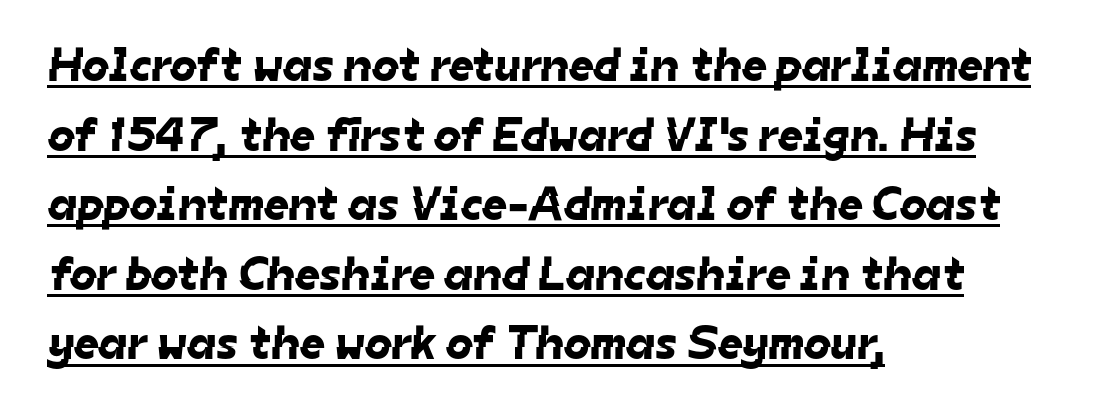
The image shows 48 px sans-serif type; set left-aligned, normal line spacing (1.45x), normal letter spacing, underlined; low stroke contrast and a medium x-height.
